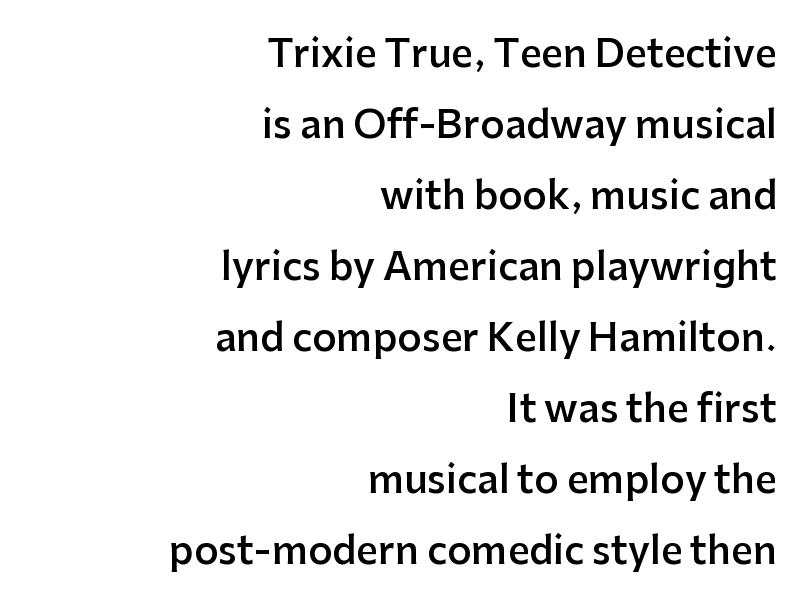
{"serif": "no", "italic": "no", "bold": "semi", "weight": "semibold", "width": "normal", "stroke_contrast": "low", "x_height": "medium", "monospaced": "no", "underline": "no", "align": "right", "line_spacing_ratio": 1.87, "letter_spacing": "normal", "letter_spacing_em": 0.0, "glyph_px": 38}
